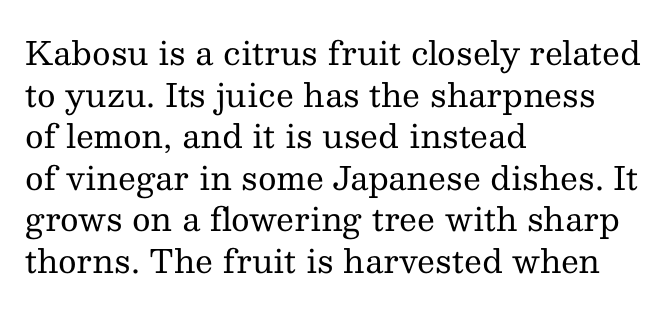
Stroke mass is kept to a normal reading level or below. Ordinary non-slanted type is in use. You could not count columns in this text — the font is proportionally spaced. Quick note: underline off. If you drew a ruler down the left edge, every line would touch it. Summary of vertical rhythm: regular, with standard interline spacing.
